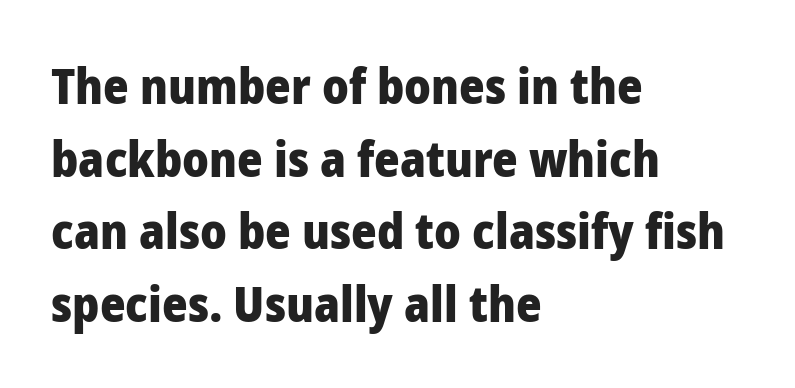
Q: Is the text bold? A: Yes.
Q: Is the text italic (slanted)? A: No, it is upright.
Q: Is the typeface a serif or a sans-serif typeface? A: Sans-serif.
Q: Is the text underlined? A: No.
Q: How is the paragraph aligned? A: Left-aligned.
Q: Is the spacing between letters normal or unusually wide? A: Normal.
Q: Is the spacing between lines tight, normal or loose? A: Normal.
Q: Width (condensed, normal, or wide)? A: Normal.
Q: Stroke contrast? A: Low.
Q: x-height? A: Medium.
Q: Monospaced? A: No.
